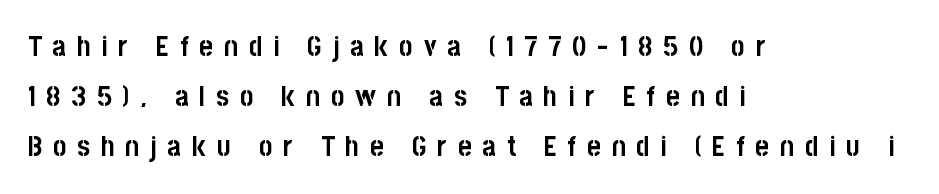
The designer went with a sans here, leaving each stem footless. Has an underline been added? It has not. The letterforms stand isolated, each surrounded by extra space. Note the varied advance widths — an 'i' is clearly narrower than an 'm'. The rag falls on the right side of this text block.
